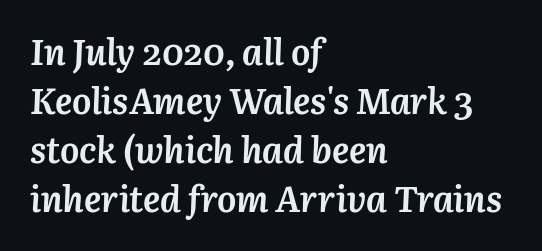
{"italic": "yes", "lean": "right", "slant_degrees": 3, "bold": "yes", "weight": "semibold", "width": "normal", "stroke_contrast": "medium", "x_height": "medium", "monospaced": "no", "underline": "no", "align": "left", "line_spacing": "normal", "line_spacing_ratio": 1.36, "letter_spacing": "normal", "letter_spacing_em": 0.0, "glyph_px": 36}
